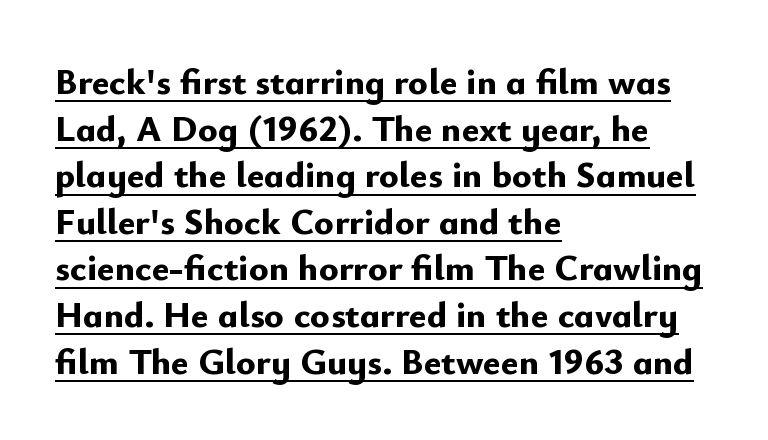
The image shows 37 px bold sans-serif type, upright; set left-aligned, normal line spacing (1.26x), normal letter spacing, underlined; low stroke contrast and a small x-height.
